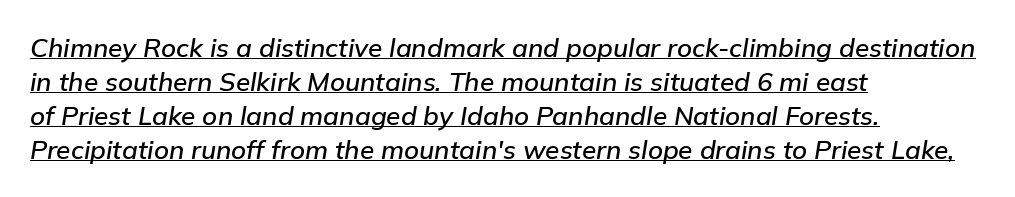
The image shows 26 px text type, italic (leaning right); set left-aligned, normal line spacing (1.31x), normal letter spacing, underlined.
